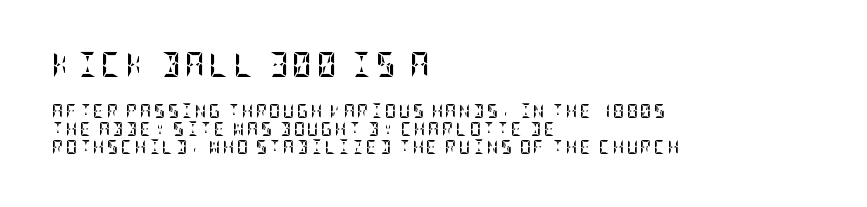
The letters stand straight up with perfectly vertical stems. Quick note: interline space is typical. Size hierarchy here favors the leading block over the trailing one. Rule under the text: the space is simply empty. The text block is weighted toward the left margin, trailing off unevenly rightward.
